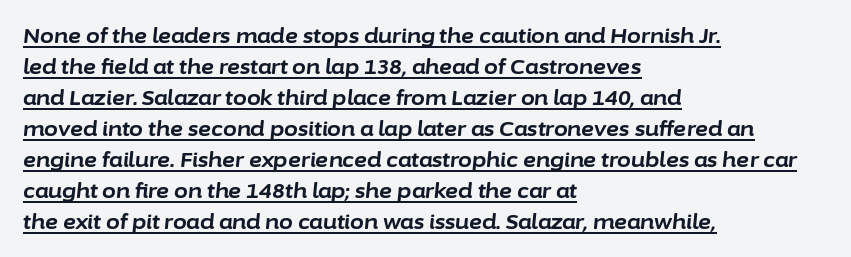
{"italic": "yes", "lean": "right", "slant_degrees": 6, "bold": "yes", "underline": "yes", "align": "left", "line_spacing": "normal", "line_spacing_ratio": 1.55, "letter_spacing": "normal", "letter_spacing_em": 0.0, "glyph_px": 20}
